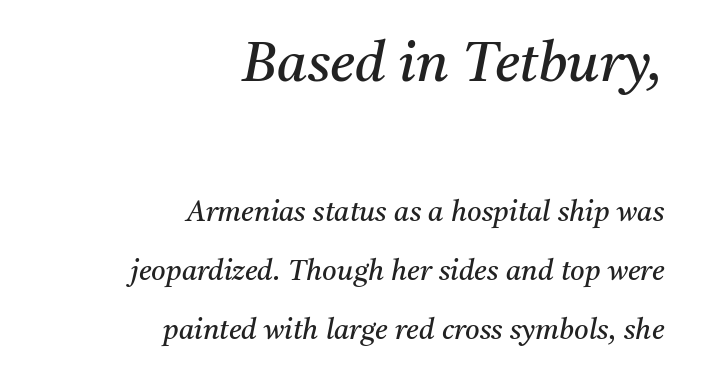
Q: Is the text bold? A: No.
Q: Is the text italic (slanted)? A: Yes, it leans right by about 11 degrees.
Q: Is the typeface a serif or a sans-serif typeface? A: Serif.
Q: Is the text underlined? A: No.
Q: How is the paragraph aligned? A: Right-aligned.
Q: Is the spacing between letters normal or unusually wide? A: Normal.
Q: Is the spacing between lines tight, normal or loose? A: Loose.
Q: Which block of text is set in a larger size, the first (top) or the second (bottom)? A: The first (top) one.
Q: Width (condensed, normal, or wide)? A: Normal.
Q: Stroke contrast? A: Medium.
Q: x-height? A: Medium.
Q: Monospaced? A: No.
